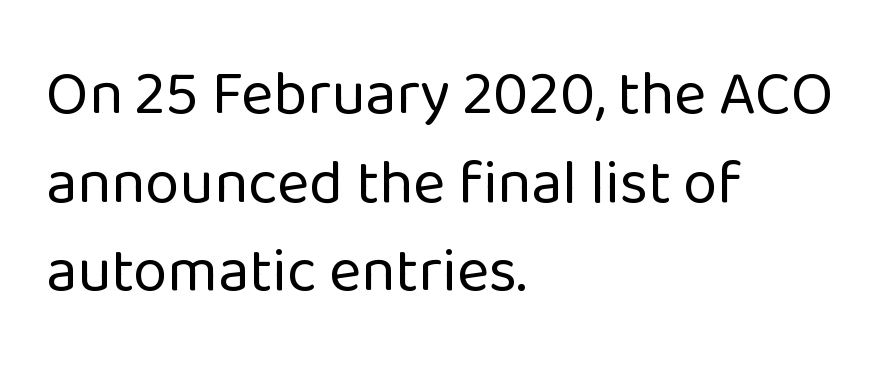
The image shows 62 px regular-weight sans-serif type, upright; set left-aligned, normal line spacing (1.43x), normal letter spacing, not underlined; low stroke contrast and a medium x-height.
